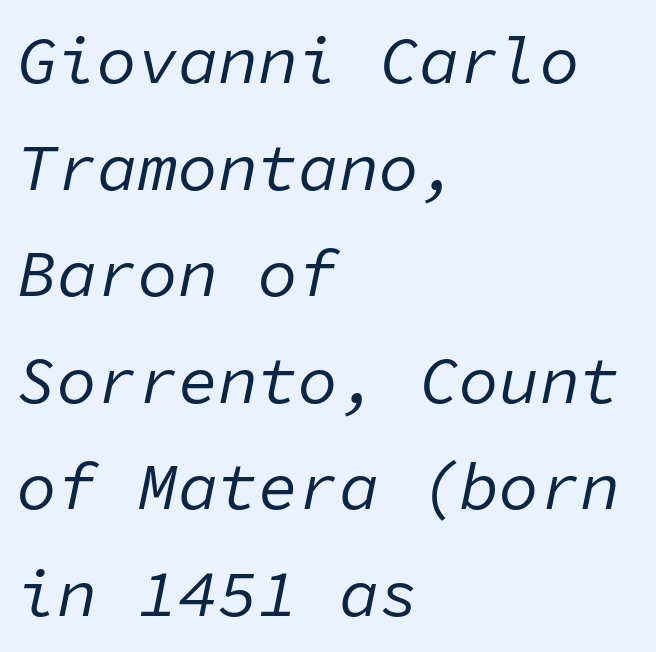
Leading: standard. Words float on clear page, feet unadorned. The glyphs look as if they've been sheared to an angle. Each letter, wide or thin by design, is forced into the same width here.
